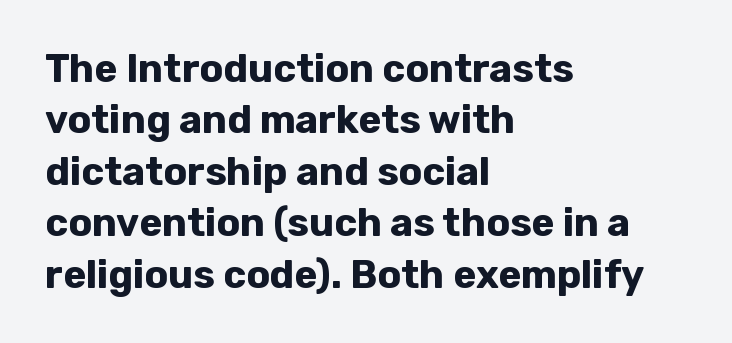
Q: Is the text bold? A: Yes.
Q: Is the text italic (slanted)? A: No, it is upright.
Q: Is the typeface a serif or a sans-serif typeface? A: Sans-serif.
Q: Is the text underlined? A: No.
Q: How is the paragraph aligned? A: Left-aligned.
Q: Is the spacing between letters normal or unusually wide? A: Normal.
Q: Is the spacing between lines tight, normal or loose? A: Normal.
Q: Width (condensed, normal, or wide)? A: Normal.
Q: Stroke contrast? A: Low.
Q: x-height? A: Medium.
Q: Monospaced? A: No.
